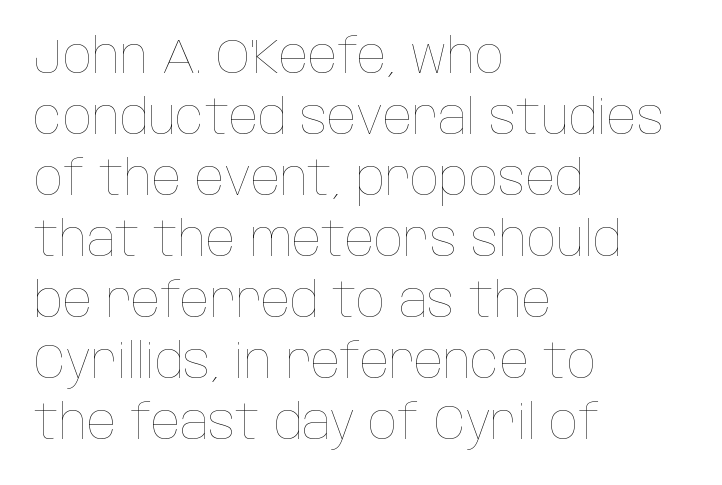
This rendering features lettering with no underline. The rendering anchors every line to the left-hand side. The type is set solid horizontally, with unmodified tracking. You could not count columns in this text — the font is proportionally spaced. Tall strokes in this sample are plumb rather than angled. The passage shown is not bold in any degree.
